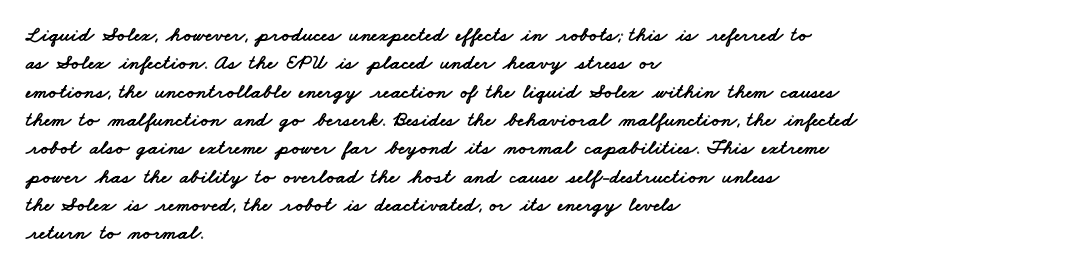
The image shows 21 px text type; set left-aligned, normal line spacing (1.35x), normal letter spacing, not underlined.
